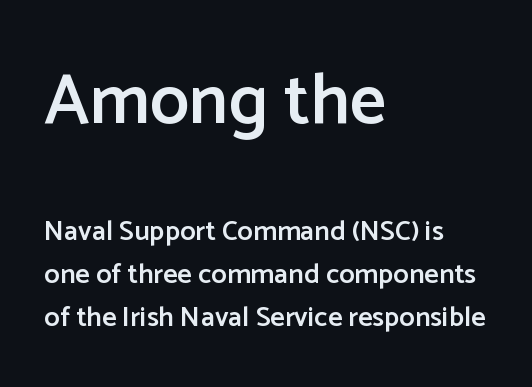
Designer's note — italics off, roman on. Typesetter's note — upper block bumped up in size, lower block left smaller. The type family on display is of the sans-serif kind. Character widths vary here, with narrow letters taking less room than wide ones.
